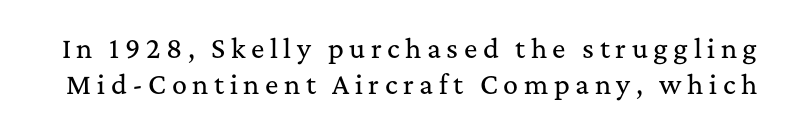
Q: Is the text italic (slanted)? A: No, it is upright.
Q: Is the text underlined? A: No.
Q: Is the spacing between letters normal or unusually wide? A: Unusually wide.
Q: Is the spacing between lines tight, normal or loose? A: Normal.
